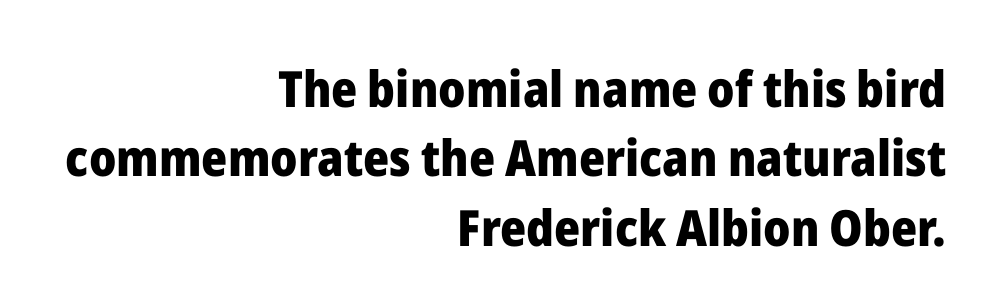
The image shows 50 px heavy sans-serif type, upright; set right-aligned, normal line spacing (1.39x), normal letter spacing, not underlined; low stroke contrast and a medium x-height.
